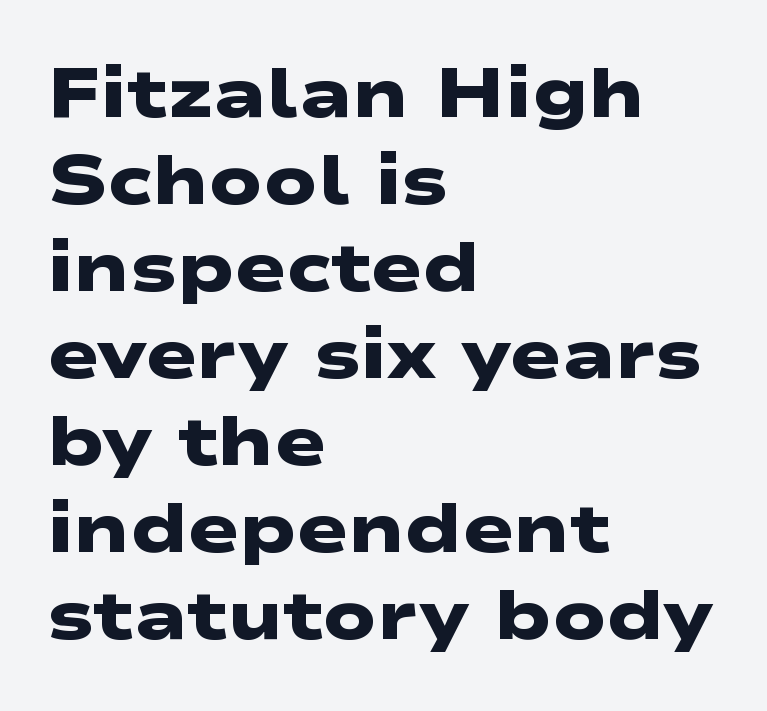
{"serif": "no", "bold": "yes", "weight": "heavy", "width": "wide", "stroke_contrast": "low", "x_height": "medium", "monospaced": "no", "underline": "no", "align": "left", "line_spacing": "normal", "line_spacing_ratio": 1.26, "letter_spacing": "normal", "letter_spacing_em": 0.0, "glyph_px": 69}
